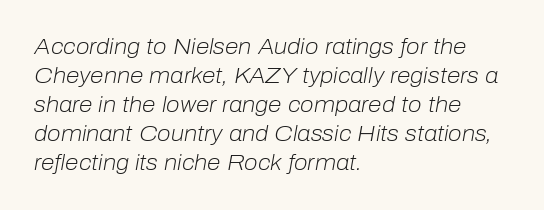
The image shows 22 px text type, italic (leaning right); set left-aligned, normal line spacing (1.32x), normal letter spacing, not underlined.
